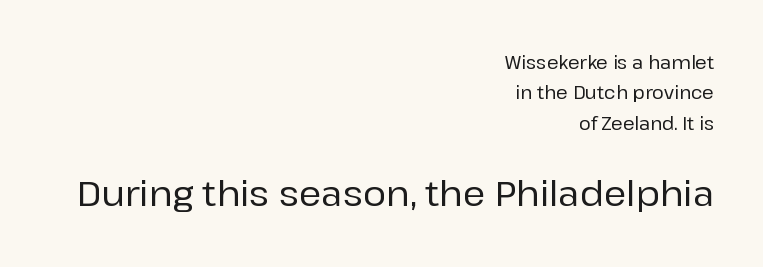
Q: Is the text italic (slanted)? A: No, it is upright.
Q: Is the typeface a serif or a sans-serif typeface? A: Sans-serif.
Q: Is the text underlined? A: No.
Q: How is the paragraph aligned? A: Right-aligned.
Q: Is the spacing between letters normal or unusually wide? A: Normal.
Q: Is the spacing between lines tight, normal or loose? A: Normal.
Q: Which block of text is set in a larger size, the first (top) or the second (bottom)? A: The second (bottom) one.
Q: Width (condensed, normal, or wide)? A: Normal.
Q: Stroke contrast? A: Low.
Q: x-height? A: Medium.
Q: Monospaced? A: No.
